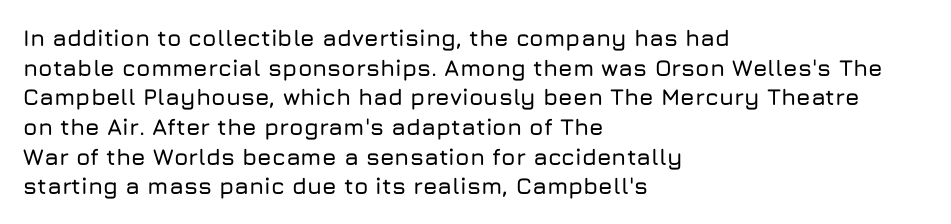
Q: Is the text italic (slanted)? A: No, it is upright.
Q: Is the text underlined? A: No.
Q: How is the paragraph aligned? A: Left-aligned.
Q: Is the spacing between letters normal or unusually wide? A: Normal.
Q: Is the spacing between lines tight, normal or loose? A: Normal.
